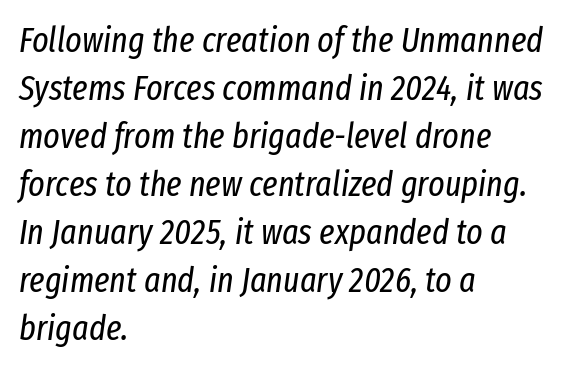
Yep, that's italic — everything's leaning. Standard letterfit; no display-style spreading of the glyphs. Horizontally, the lines are justified to the leading edge only. The words here are not underlined. Is this a fixed-width face? No — the glyphs have proportional, varying widths.
